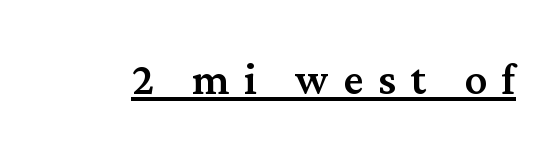
{"serif": "yes", "italic": "no", "width": "normal", "stroke_contrast": "medium", "x_height": "medium", "monospaced": "no", "underline": "yes", "letter_spacing": "wide", "letter_spacing_em": 0.26, "glyph_px": 56}
